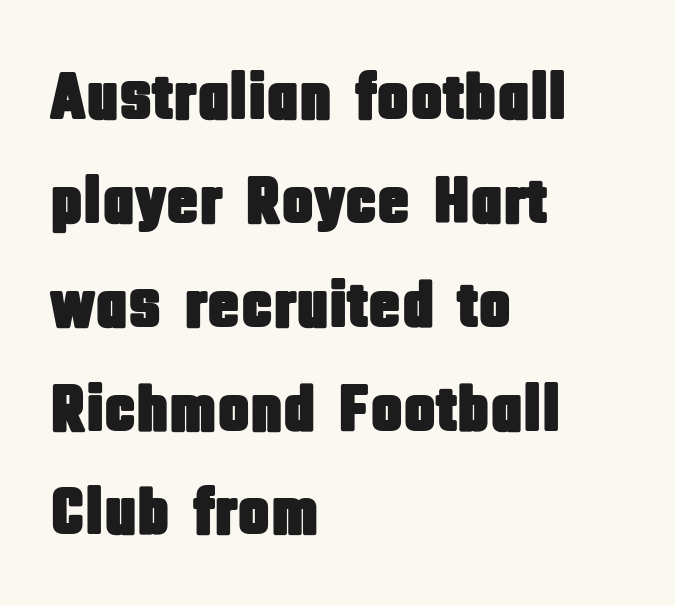
Q: Is the text italic (slanted)? A: No, it is upright.
Q: Is the typeface a serif or a sans-serif typeface? A: Sans-serif.
Q: Is the text underlined? A: No.
Q: How is the paragraph aligned? A: Left-aligned.
Q: Is the spacing between letters normal or unusually wide? A: Normal.
Q: Is the spacing between lines tight, normal or loose? A: Normal.
Q: Width (condensed, normal, or wide)? A: Condensed.
Q: Stroke contrast? A: Low.
Q: x-height? A: Large.
Q: Monospaced? A: No.
